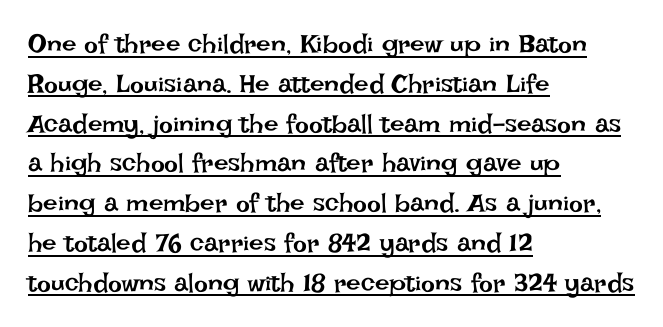
{"italic": "no", "bold": "no", "underline": "yes", "align": "left", "line_spacing": "normal", "line_spacing_ratio": 1.53, "letter_spacing": "normal", "letter_spacing_em": 0.0, "glyph_px": 26}
